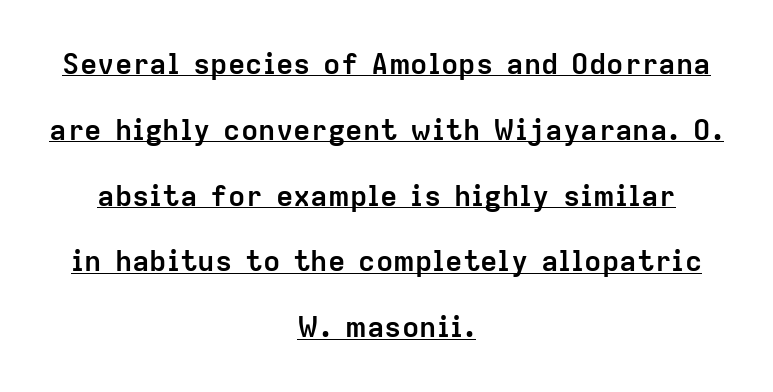
The image shows 29 px semibold sans-serif type, upright; set centered, loose line spacing (2.27x), normal letter spacing, underlined; low stroke contrast and a medium x-height.
